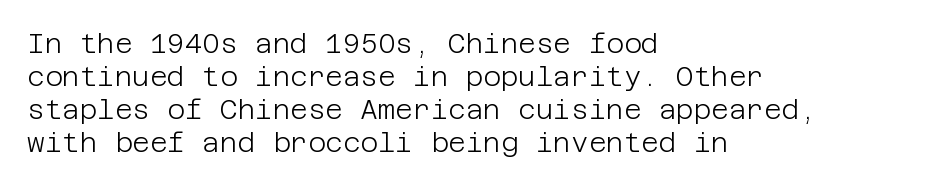
Q: Is the text bold? A: No.
Q: Is the text italic (slanted)? A: No, it is upright.
Q: Is the text underlined? A: No.
Q: How is the paragraph aligned? A: Left-aligned.
Q: Is the spacing between letters normal or unusually wide? A: Normal.
